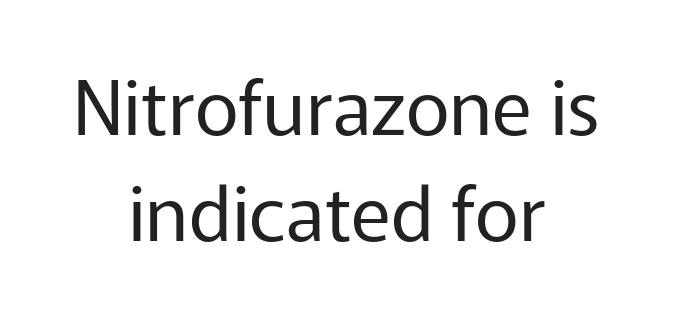
Q: Is the text bold? A: No.
Q: Is the text italic (slanted)? A: No, it is upright.
Q: Is the typeface a serif or a sans-serif typeface? A: Sans-serif.
Q: Is the text underlined? A: No.
Q: How is the paragraph aligned? A: Centered.
Q: Is the spacing between letters normal or unusually wide? A: Normal.
Q: Is the spacing between lines tight, normal or loose? A: Normal.
Q: Width (condensed, normal, or wide)? A: Normal.
Q: Stroke contrast? A: Low.
Q: x-height? A: Medium.
Q: Monospaced? A: No.
